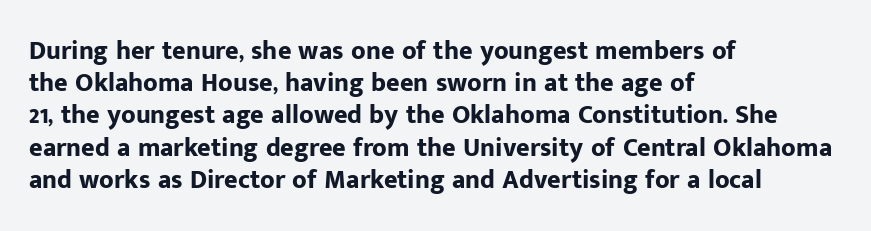
The image shows 26 px bold type, upright; set left-aligned, line spacing 1.24x, normal letter spacing, not underlined.
